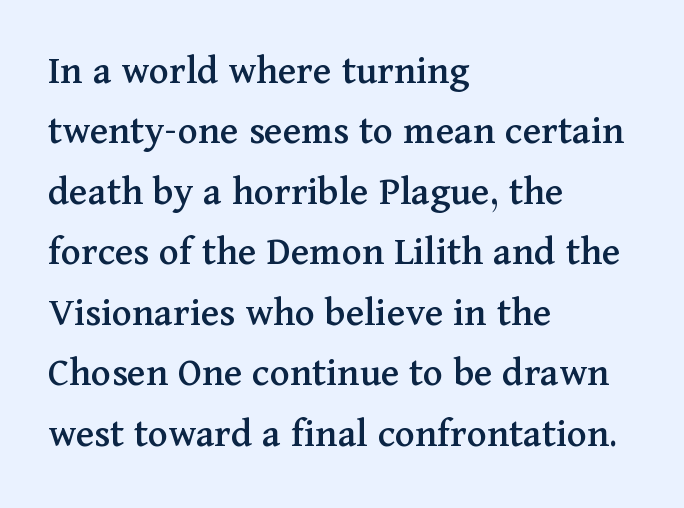
Q: Is the text italic (slanted)? A: No, it is upright.
Q: Is the typeface a serif or a sans-serif typeface? A: Serif.
Q: Is the text underlined? A: No.
Q: How is the paragraph aligned? A: Left-aligned.
Q: Is the spacing between letters normal or unusually wide? A: Normal.
Q: Is the spacing between lines tight, normal or loose? A: Normal.
Q: Width (condensed, normal, or wide)? A: Normal.
Q: Stroke contrast? A: Medium.
Q: x-height? A: Medium.
Q: Monospaced? A: No.
